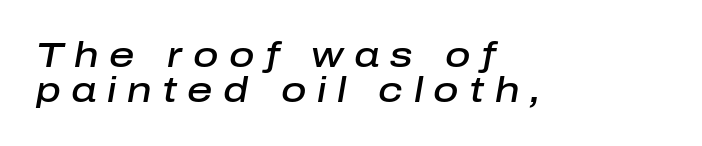
The image shows 35 px semibold type, italic (leaning right); set left-aligned, tight line spacing (0.99x), unusually wide letter spacing (+0.3 em), not underlined; low stroke contrast and a medium x-height.
